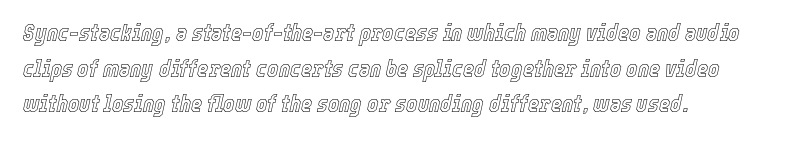
Clear beneath every line of the passage. Notice how the stems are inclined rather than vertical — that's the hallmark of italics. What's the leading like? Ordinary, nothing unusual. You could call the tracking neutral — neither tight nor loose.
